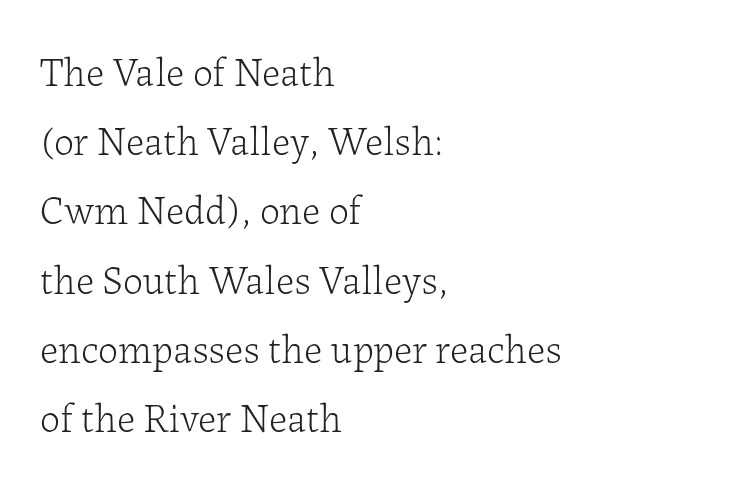
Q: Is the text bold? A: No.
Q: Is the text italic (slanted)? A: No, it is upright.
Q: Is the typeface a serif or a sans-serif typeface? A: Serif.
Q: Is the text underlined? A: No.
Q: How is the paragraph aligned? A: Left-aligned.
Q: Is the spacing between letters normal or unusually wide? A: Normal.
Q: Width (condensed, normal, or wide)? A: Normal.
Q: Stroke contrast? A: Low.
Q: x-height? A: Medium.
Q: Monospaced? A: No.
